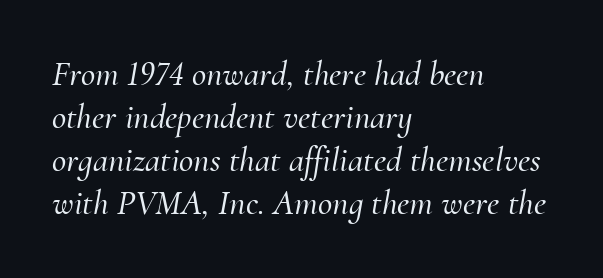
{"serif": "yes", "italic": "yes", "lean": "right", "slant_degrees": 10, "width": "normal", "stroke_contrast": "medium", "x_height": "small", "monospaced": "no", "underline": "no", "align": "left", "line_spacing_ratio": 1.23, "letter_spacing": "normal", "letter_spacing_em": 0.0, "glyph_px": 35}
